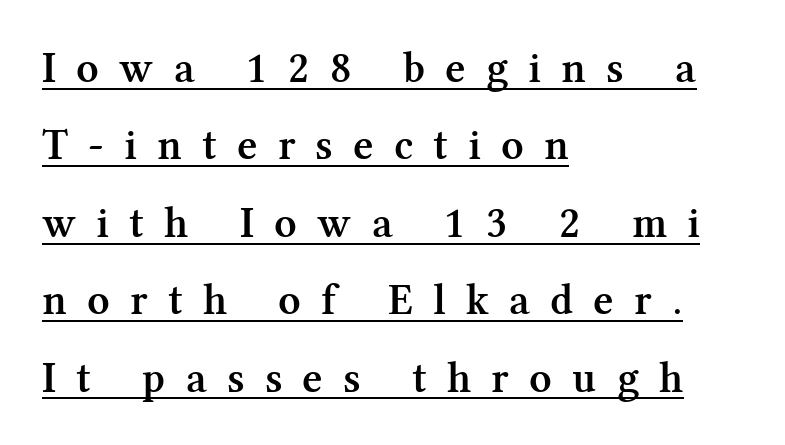
The image shows 44 px semibold serif type, upright; set left-aligned, line spacing 1.76x, unusually wide letter spacing (+0.46 em), underlined; medium stroke contrast and a medium x-height.
